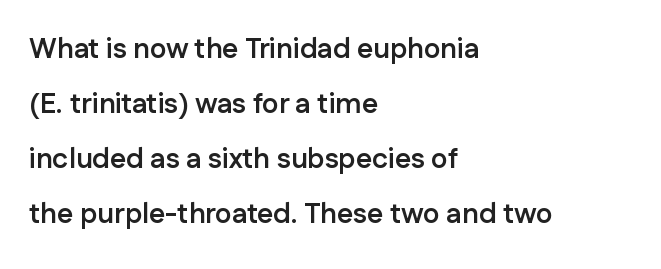
{"serif": "no", "italic": "no", "bold": "yes", "weight": "semibold", "width": "normal", "stroke_contrast": "low", "x_height": "medium", "monospaced": "no", "underline": "no", "align": "left", "line_spacing": "loose", "line_spacing_ratio": 1.97, "letter_spacing": "normal", "letter_spacing_em": 0.0, "glyph_px": 28}
